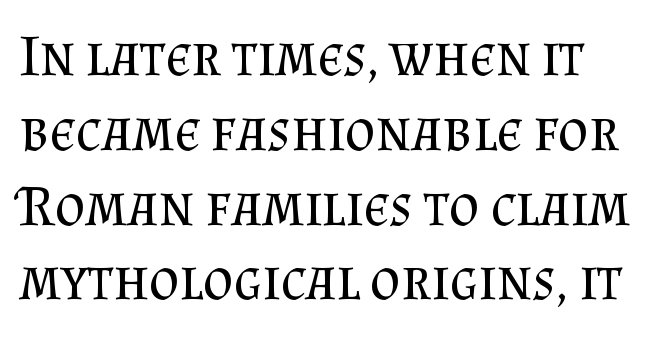
The image shows 58 px regular-weight serif type, upright; set normal line spacing (1.29x), normal letter spacing, not underlined; medium stroke contrast and a small x-height.
